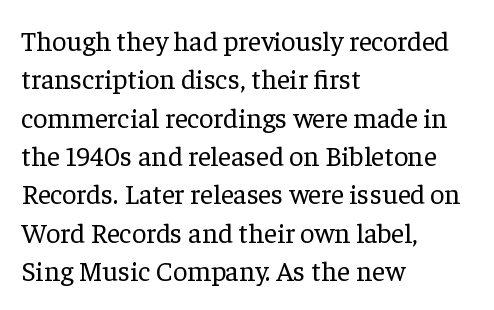
Think standard paragraph weight, or any step lighter than that. Serifs: yes, visible at the terminals of the letterforms. Do the characters align in a grid? No, the font is proportional. Casual observation: everything's shoved over to the left. The type is set solid horizontally, with unmodified tracking.
